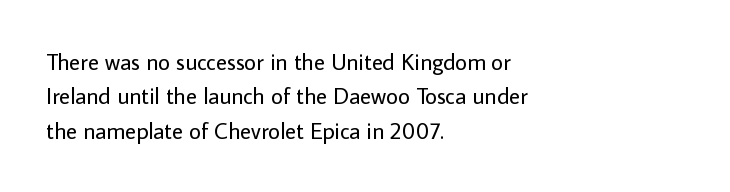
The vertical gap from one line to the next is medium. These lines were composed using upright roman letters. Horizontal alignment here is leftward, the default for most running prose. The gaps between neighbouring characters are ordinary and unremarkable. Weight: regular or lighter.
